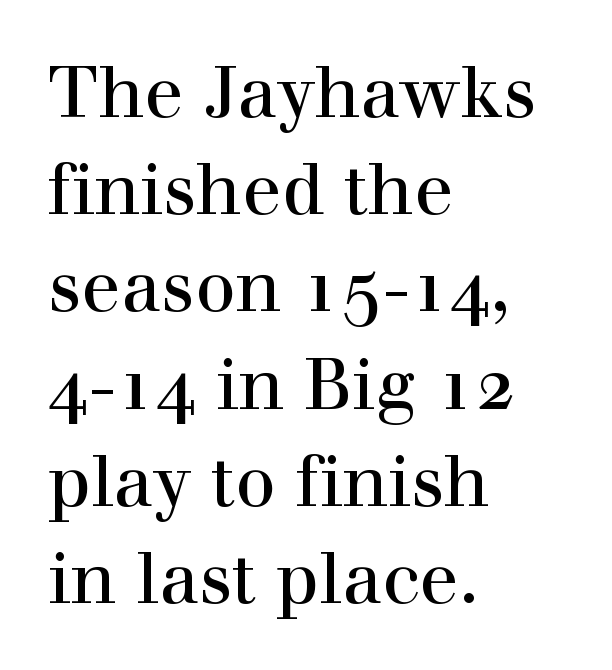
The image shows 72 px serif type, upright; set left-aligned, normal line spacing (1.35x), normal letter spacing, not underlined; a medium x-height.
